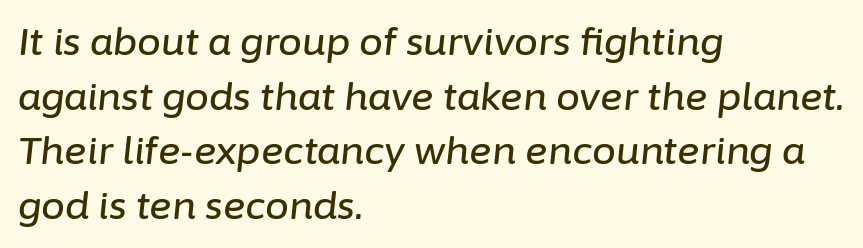
{"italic": "yes", "lean": "right", "slant_degrees": 6, "width": "normal", "stroke_contrast": "low", "x_height": "medium", "monospaced": "no", "underline": "no", "align": "left", "line_spacing": "normal", "line_spacing_ratio": 1.44, "letter_spacing": "normal", "letter_spacing_em": 0.0, "glyph_px": 38}
